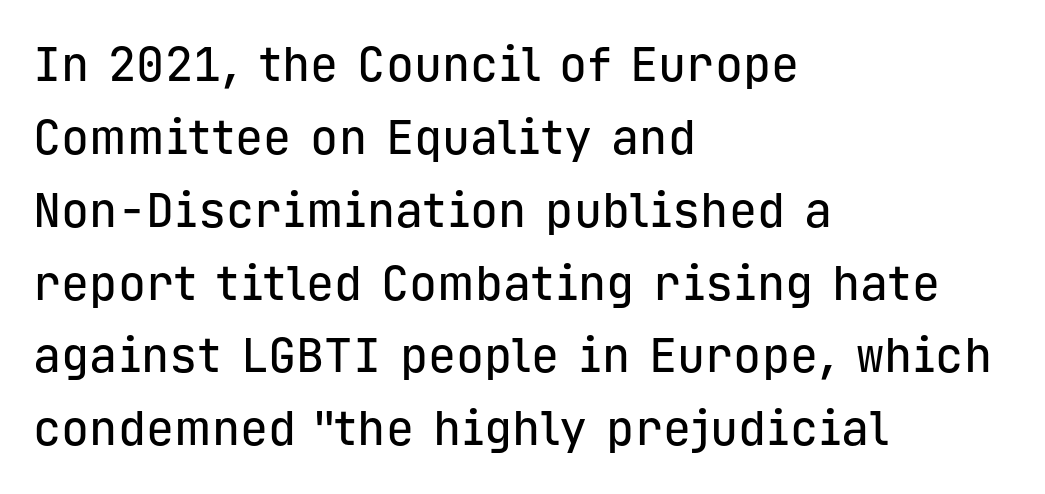
Inter-character spacing is left at the font's built-in metrics. A typesetter would mark this as roman, not italic. Alignment: flush left. Every character here occupies the same horizontal width, giving the sample a typewriter-like rhythm. These lines sit exactly where default settings would place them.
